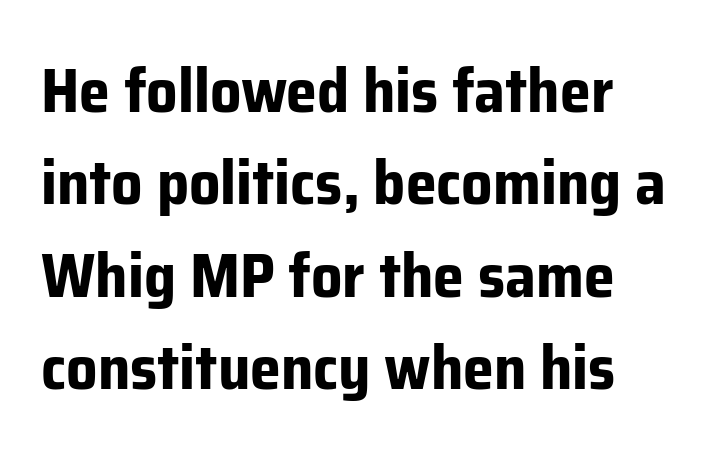
{"serif": "no", "italic": "no", "bold": "yes", "weight": "bold", "width": "normal", "stroke_contrast": "low", "x_height": "medium", "monospaced": "no", "underline": "no", "align": "left", "line_spacing": "normal", "line_spacing_ratio": 1.49, "letter_spacing": "normal", "letter_spacing_em": 0.0, "glyph_px": 62}
